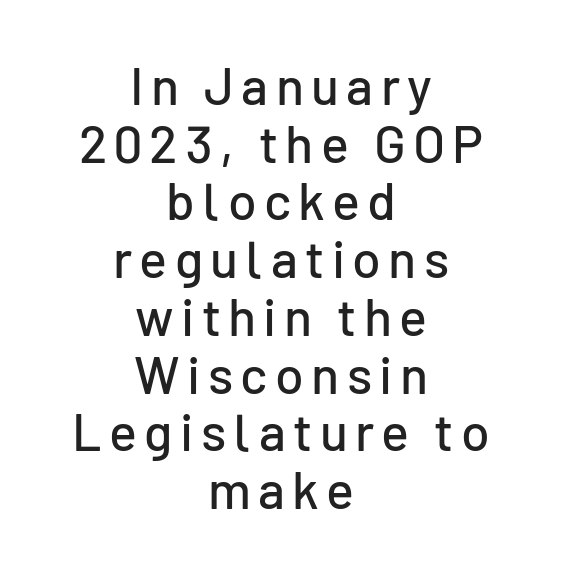
Q: Is the text italic (slanted)? A: No, it is upright.
Q: Is the typeface a serif or a sans-serif typeface? A: Sans-serif.
Q: Is the text underlined? A: No.
Q: How is the paragraph aligned? A: Centered.
Q: Is the spacing between lines tight, normal or loose? A: Tight.
Q: Width (condensed, normal, or wide)? A: Normal.
Q: Stroke contrast? A: Low.
Q: x-height? A: Medium.
Q: Monospaced? A: No.
